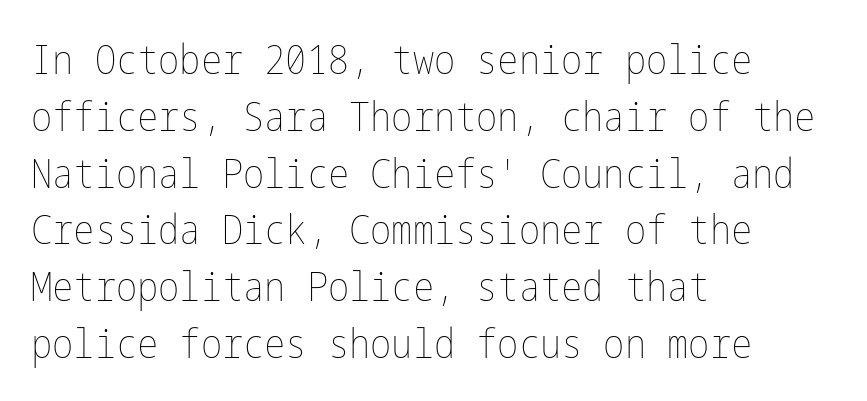
Q: Is the text bold? A: No.
Q: Is the text italic (slanted)? A: No, it is upright.
Q: Is the text underlined? A: No.
Q: How is the paragraph aligned? A: Left-aligned.
Q: Is the spacing between letters normal or unusually wide? A: Normal.
Q: Is the spacing between lines tight, normal or loose? A: Normal.
Q: Width (condensed, normal, or wide)? A: Condensed.
Q: Stroke contrast? A: Low.
Q: x-height? A: Medium.
